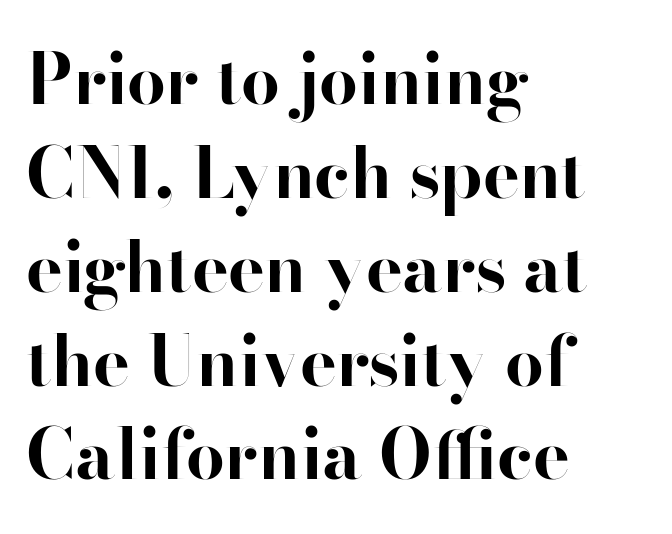
{"serif": "no", "italic": "no", "bold": "yes", "weight": "bold", "width": "normal", "stroke_contrast": "high", "x_height": "small", "monospaced": "no", "underline": "no", "align": "left", "line_spacing": "normal", "line_spacing_ratio": 1.36, "letter_spacing": "normal", "letter_spacing_em": 0.0, "glyph_px": 69}
